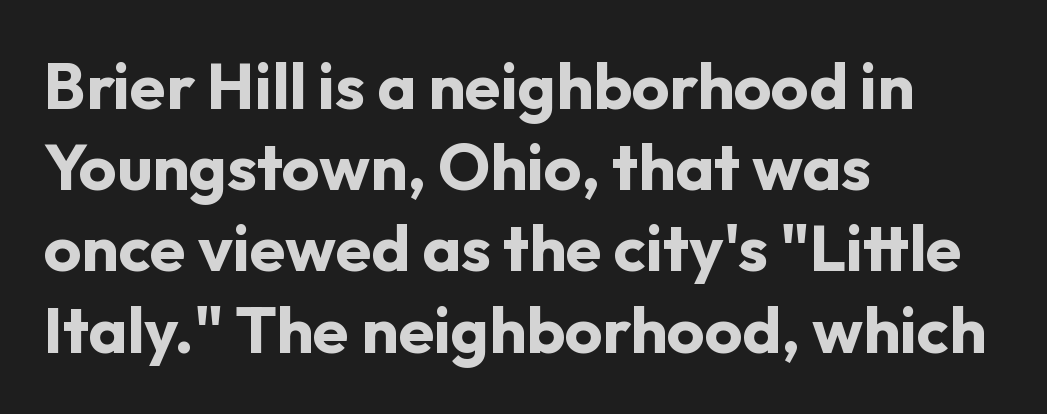
Line starts are locked; line ends wander. A typesetter would mark this as roman, not italic. Unlike a traditional serif, this face leaves its strokes unadorned. Character widths vary here, with narrow letters taking less room than wide ones.
